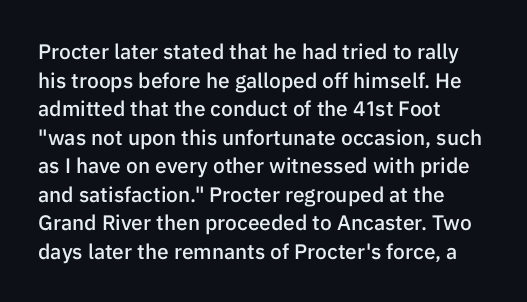
This sample uses an upright cut, with every glyph sitting square on the baseline. Moderately thickened strokes mark this as semibold type. Short note: letters normally spaced. A typesetter would call this leading conventional body-copy spacing. Just letters on the line, the space beneath them empty. Casual observation: everything's shoved over to the left.
